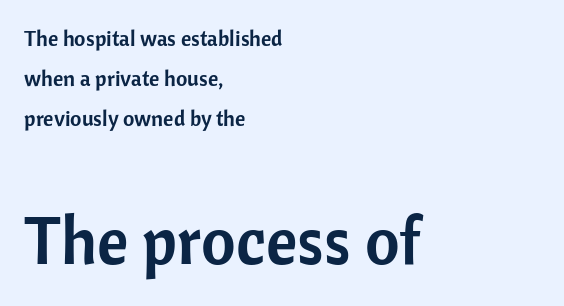
The type sits square on the baseline with zero lean. The specimen omits any rule beneath the text block's lines. The paragraph has a hard left edge and a soft right edge. Students, note that the glyphs here touch the page at normal intervals. The letters advance in unequal steps, a hallmark of proportional type. Here the second block reads like a headline and the first like body copy.
